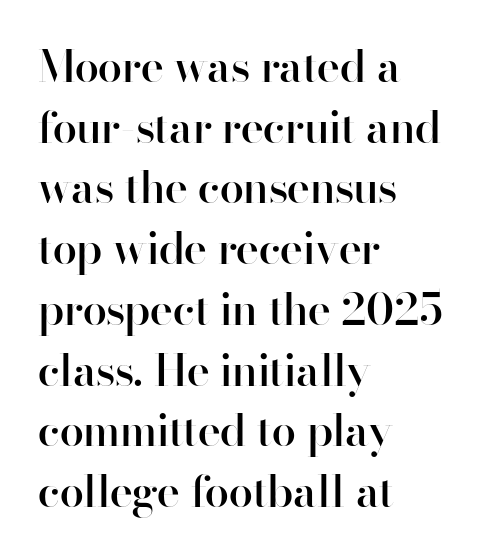
The image shows 44 px semibold sans-serif type, upright; set left-aligned, normal line spacing (1.38x), normal letter spacing, not underlined; high stroke contrast and a small x-height.
